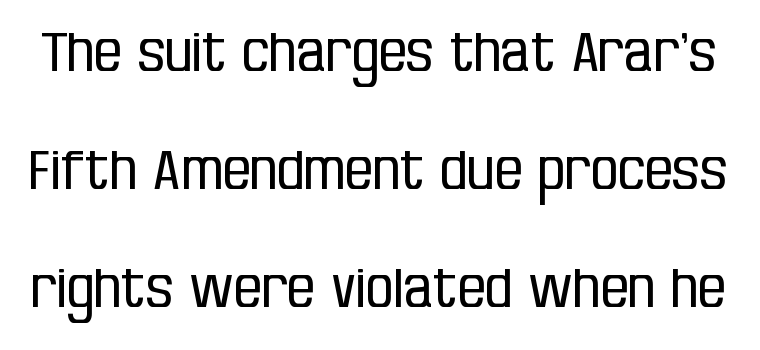
Q: Is the text bold? A: No.
Q: Is the text italic (slanted)? A: No, it is upright.
Q: Is the typeface a serif or a sans-serif typeface? A: Sans-serif.
Q: Is the text underlined? A: No.
Q: Is the spacing between letters normal or unusually wide? A: Normal.
Q: Is the spacing between lines tight, normal or loose? A: Loose.
Q: Width (condensed, normal, or wide)? A: Condensed.
Q: Stroke contrast? A: Low.
Q: x-height? A: Large.
Q: Monospaced? A: No.
